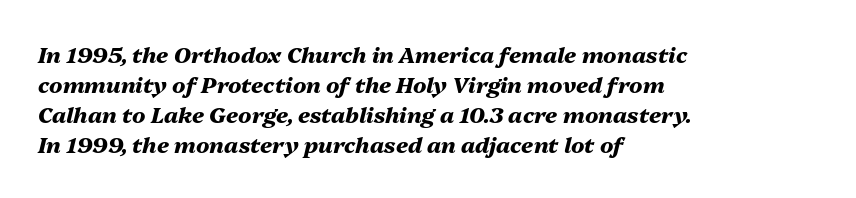
The image shows 22 px bold type, italic (leaning right); set left-aligned, normal line spacing (1.37x), normal letter spacing, not underlined.
